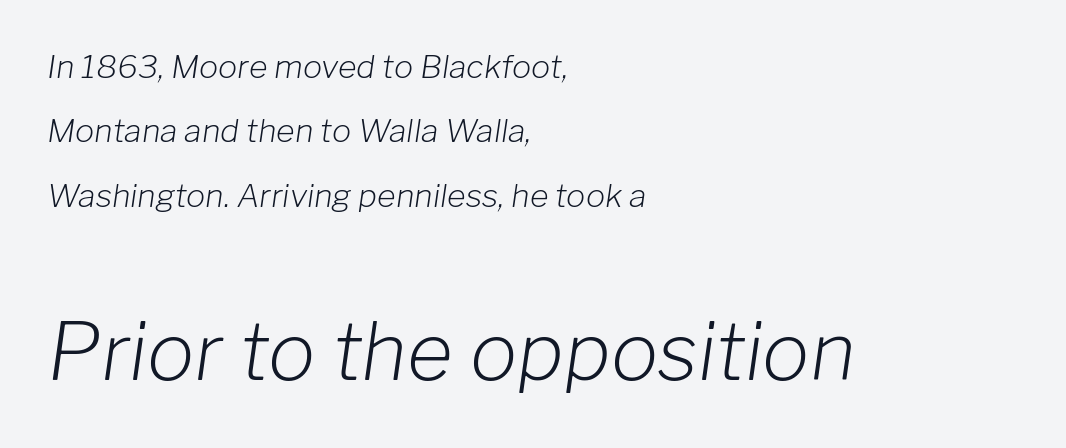
{"italic": "yes", "lean": "right", "slant_degrees": 8, "bold": "no", "weight": "light", "width": "normal", "stroke_contrast": "low", "x_height": "medium", "monospaced": "no", "underline": "no", "align": "left", "line_spacing": "loose", "line_spacing_ratio": 2.01, "letter_spacing": "normal", "letter_spacing_em": 0.0, "larger_block": "second", "size_ratio": 2.47, "glyph_px": 79}
